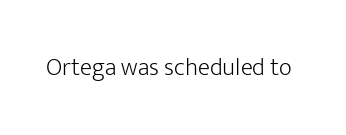
{"italic": "no", "bold": "no", "underline": "no", "letter_spacing": "normal", "letter_spacing_em": 0.0, "glyph_px": 25}
